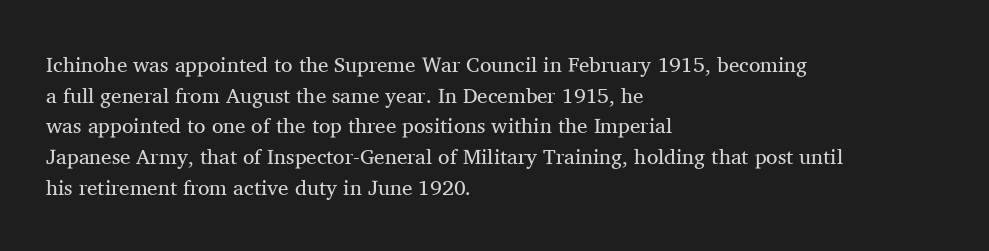
The strip under each line holds only bare page. The lines in this sample share a left origin and differ only in where they stop. The block of text has a typical density, with ordinary space between rows. A typesetter would call this zero additional tracking. Each stroke keeps to a modest, everyday thickness or less. Style check: upright.
